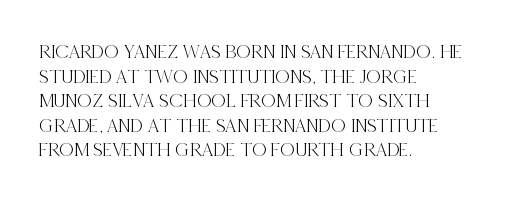
{"italic": "no", "underline": "no", "align": "left", "line_spacing_ratio": 1.23, "letter_spacing": "normal", "letter_spacing_em": 0.0, "glyph_px": 20}
